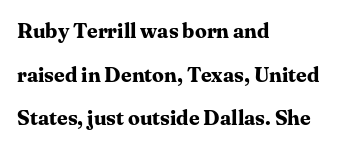
The image shows 21 px bold type, upright; set left-aligned, loose line spacing (2.08x), normal letter spacing, not underlined.
